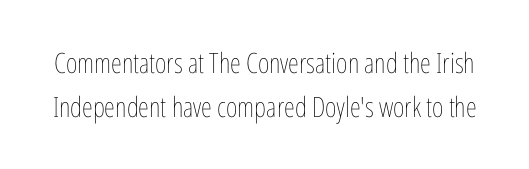
The image shows 28 px thin, condensed type, upright; set normal line spacing (1.57x), normal letter spacing, not underlined; low stroke contrast and a medium x-height.
